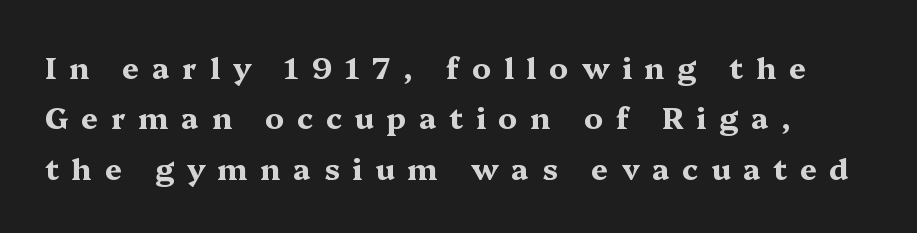
The letterforms stand isolated, each surrounded by extra space. What weight is shown? A full bold with thick strokes. Quick note: not italic, upright. Yep, those are serifs on the letters.
